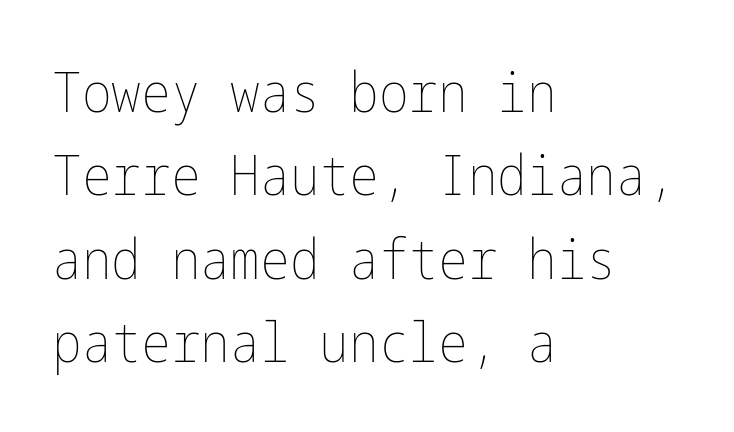
The paragraph has a hard left edge and a soft right edge. Posture: straight, roman, zero tilt. Interline gaps are of average width in this sample. Weight class: somewhere from thin through regular.
